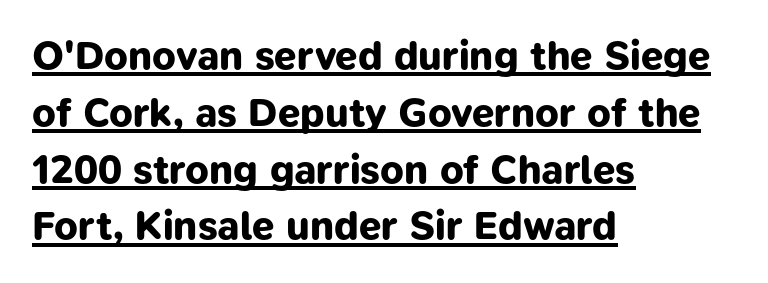
The image shows 40 px bold sans-serif type; set left-aligned, normal line spacing (1.42x), normal letter spacing, underlined; low stroke contrast and a medium x-height.
